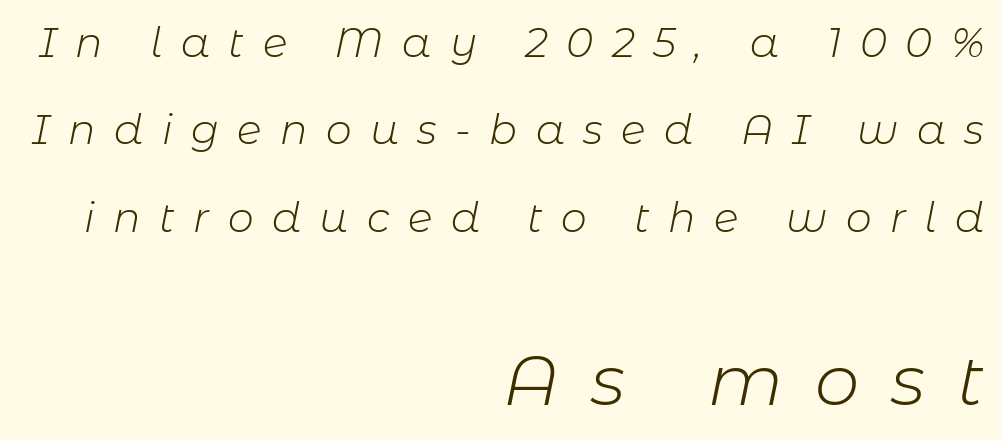
{"italic": "yes", "lean": "right", "slant_degrees": 11, "bold": "no", "weight": "light", "width": "normal", "stroke_contrast": "low", "x_height": "medium", "monospaced": "no", "underline": "no", "align": "right", "line_spacing": "loose", "line_spacing_ratio": 2.13, "letter_spacing": "wide", "letter_spacing_em": 0.45, "larger_block": "second", "size_ratio": 1.73, "glyph_px": 71}
